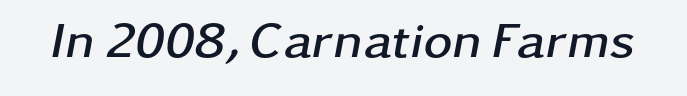
{"italic": "yes", "lean": "right", "slant_degrees": 11, "bold": "yes", "weight": "semibold", "width": "wide", "stroke_contrast": "low", "x_height": "medium", "monospaced": "no", "underline": "no", "letter_spacing": "normal", "letter_spacing_em": 0.0, "glyph_px": 49}
